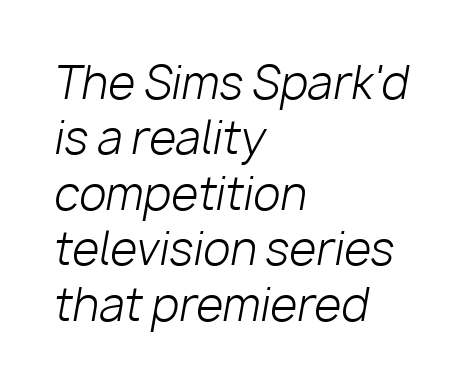
{"italic": "yes", "lean": "right", "slant_degrees": 10, "bold": "no", "weight": "light", "width": "normal", "stroke_contrast": "low", "x_height": "medium", "monospaced": "no", "underline": "no", "align": "left", "line_spacing": "normal", "line_spacing_ratio": 1.26, "letter_spacing": "normal", "letter_spacing_em": 0.0, "glyph_px": 44}
